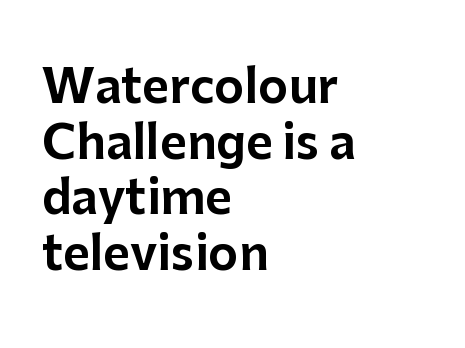
Q: Is the text italic (slanted)? A: No, it is upright.
Q: Is the typeface a serif or a sans-serif typeface? A: Sans-serif.
Q: Is the text underlined? A: No.
Q: How is the paragraph aligned? A: Left-aligned.
Q: Is the spacing between letters normal or unusually wide? A: Normal.
Q: Width (condensed, normal, or wide)? A: Normal.
Q: Stroke contrast? A: Low.
Q: x-height? A: Medium.
Q: Monospaced? A: No.
